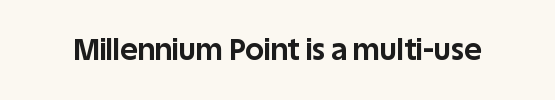
{"serif": "no", "italic": "no", "bold": "yes", "weight": "bold", "width": "normal", "stroke_contrast": "low", "x_height": "large", "monospaced": "no", "underline": "no", "letter_spacing": "normal", "letter_spacing_em": 0.0, "glyph_px": 30}
